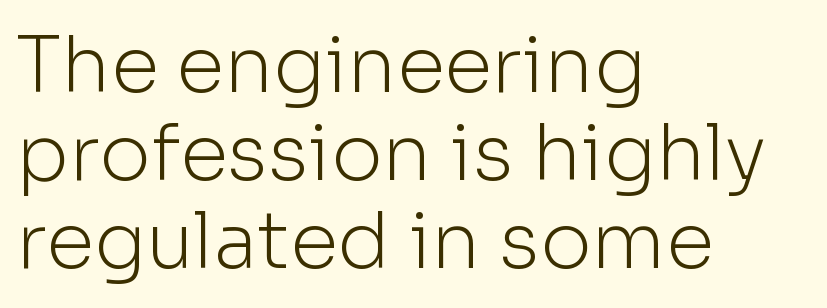
The block of text is dense from top to bottom, with scant space between rows. Here the glyphs are tracked normally, forming tight word shapes. Any mark beneath the type? The region is blank. To sum up the face: it is a sans, with no serifs. A light-to-regular cut is what we see here.
